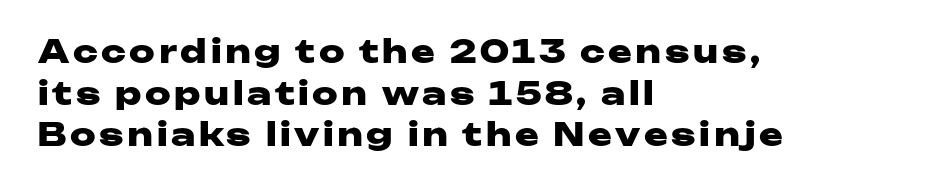
Q: Is the text bold? A: Yes.
Q: Is the text italic (slanted)? A: No, it is upright.
Q: Is the typeface a serif or a sans-serif typeface? A: Sans-serif.
Q: Is the text underlined? A: No.
Q: How is the paragraph aligned? A: Left-aligned.
Q: Is the spacing between lines tight, normal or loose? A: Normal.
Q: Width (condensed, normal, or wide)? A: Wide.
Q: Stroke contrast? A: Low.
Q: x-height? A: Medium.
Q: Monospaced? A: No.
